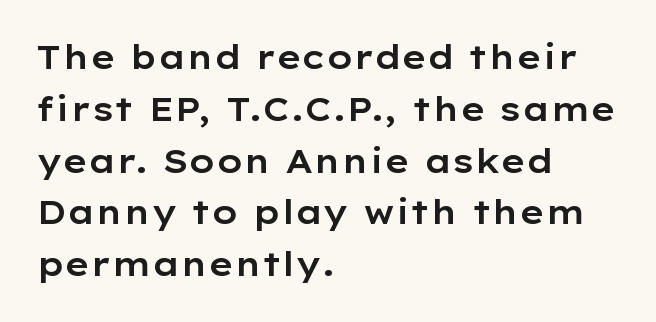
Serifs: no, the terminals of the letterforms are clean. Characters follow at the spacing the type designer built in. Left-aligned paragraph, ragged on the right. A typesetter would call this proportional, since set widths differ per character.
